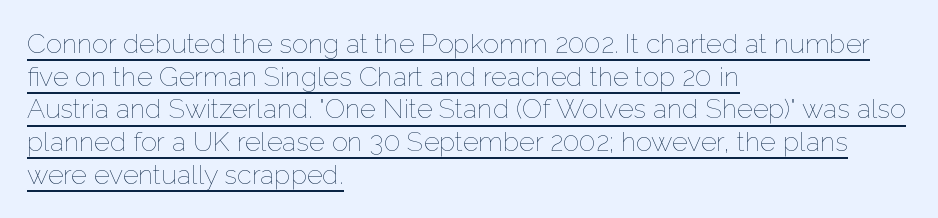
{"italic": "no", "bold": "no", "underline": "yes", "align": "left", "line_spacing_ratio": 1.21, "letter_spacing": "normal", "letter_spacing_em": 0.0, "glyph_px": 27}
